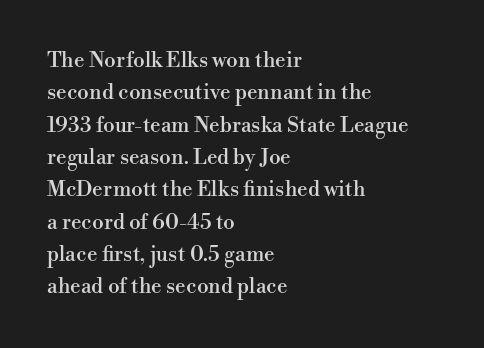
{"italic": "no", "underline": "no", "align": "left", "line_spacing": "normal", "line_spacing_ratio": 1.54, "letter_spacing": "normal", "letter_spacing_em": 0.0, "glyph_px": 21}
